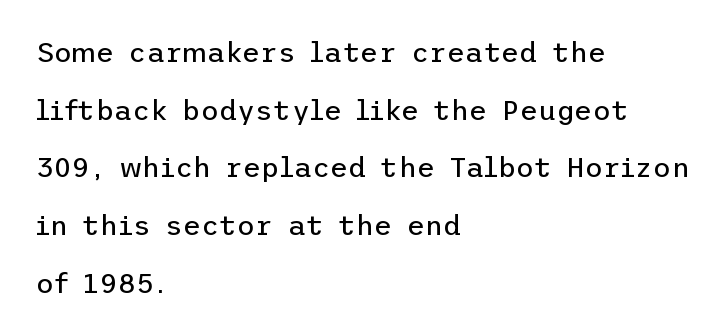
{"serif": "no", "italic": "no", "bold": "no", "weight": "regular", "width": "normal", "stroke_contrast": "low", "x_height": "medium", "underline": "no", "align": "left", "line_spacing": "loose", "line_spacing_ratio": 2.06, "letter_spacing": "normal", "letter_spacing_em": 0.0, "glyph_px": 28}
